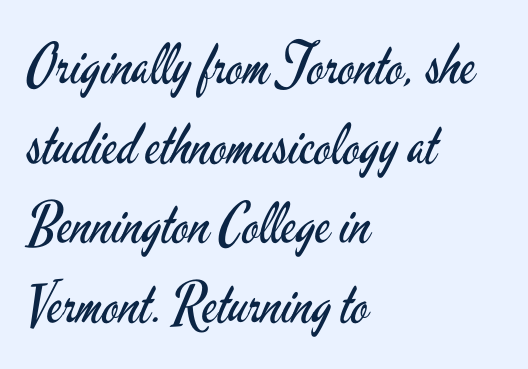
The passage shown stacks its lines at a standard gap. Type style note: lacks serifs. Spacing verdict: proportional, widths tailored to each character. Each word holds together tightly as a unit, with standard inter-letter gaps.
